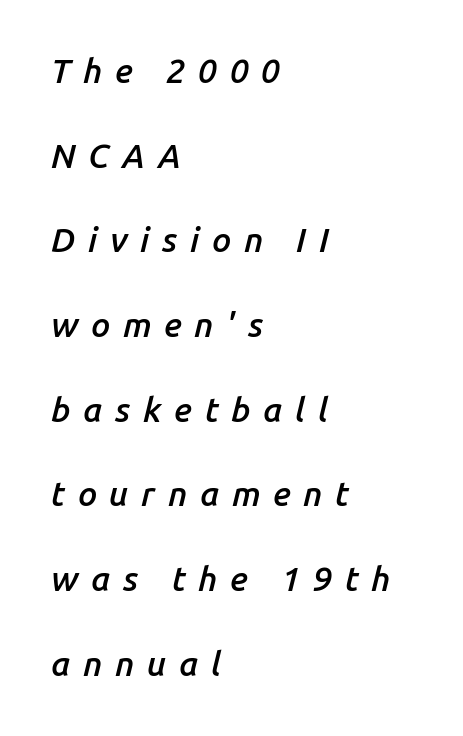
Bare-footed words on every line. These lines are set flush left with a ragged right edge. Does the leading feel generous? Absolutely, it's lavish. Short note: letters widely spaced. A fair bit of extra ink — the face is semibold, not bold. Each letter keeps its own natural width here, so spacing adapts to shape.
